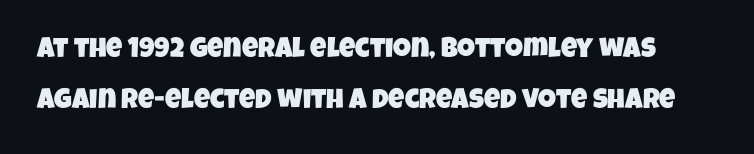
A typesetter would call this proportional, since set widths differ per character. Spacing between characters is what you'd get straight out of the box. The strip under each line holds only bare page. This sample uses a sans-serif face.
